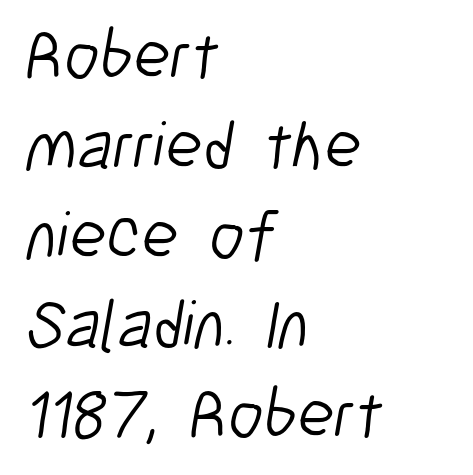
{"serif": "no", "bold": "no", "weight": "light", "width": "condensed", "stroke_contrast": "low", "x_height": "medium", "monospaced": "no", "underline": "no", "align": "left", "line_spacing": "normal", "line_spacing_ratio": 1.32, "letter_spacing": "normal", "letter_spacing_em": 0.0, "glyph_px": 68}
